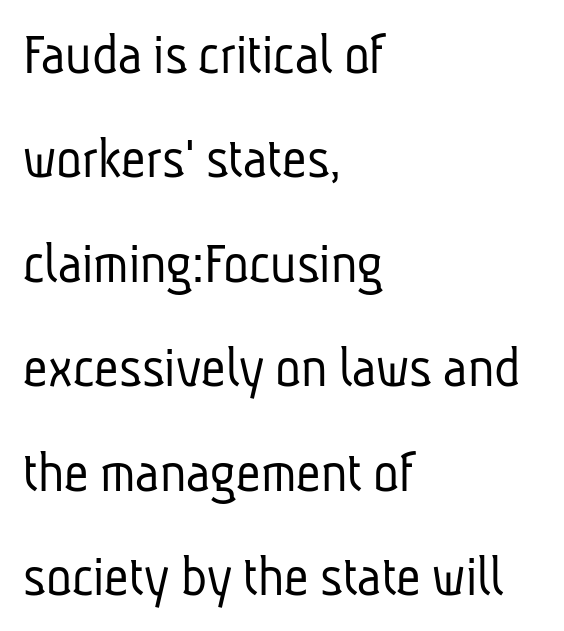
The image shows 60 px light, condensed sans-serif type; set left-aligned, line spacing 1.74x, normal letter spacing, not underlined; low stroke contrast and a medium x-height.
